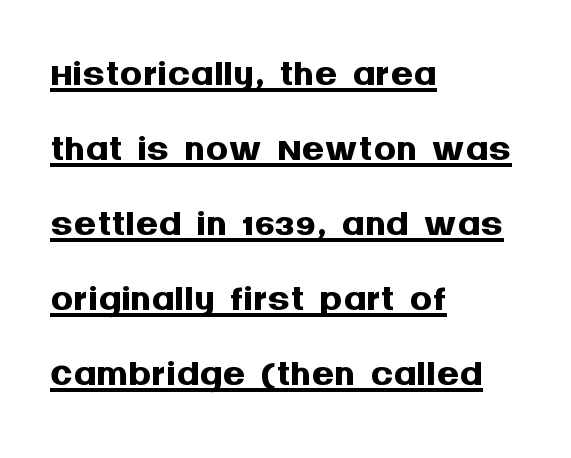
The image shows 56 px semibold sans-serif type, upright; set left-aligned, normal line spacing (1.34x), normal letter spacing, underlined; medium stroke contrast and a large x-height.
